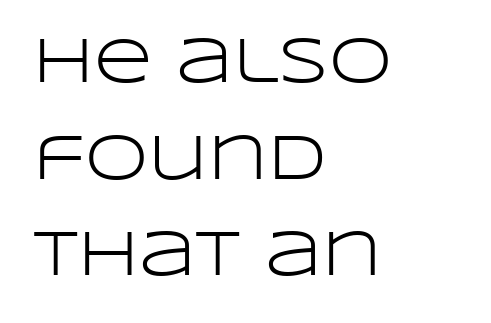
The image shows 64 px light, wide sans-serif type, upright; set left-aligned, normal line spacing (1.51x), normal letter spacing, not underlined; low stroke contrast and a large x-height.
